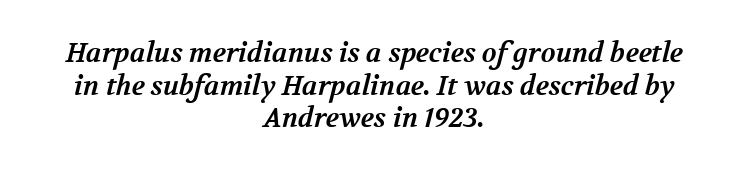
The typesetter chose a symmetrical, centered arrangement here. Weight check: bold — yes, fully. Inter-character spacing is left at the font's built-in metrics. Honestly, there is no underline to notice here at all.
